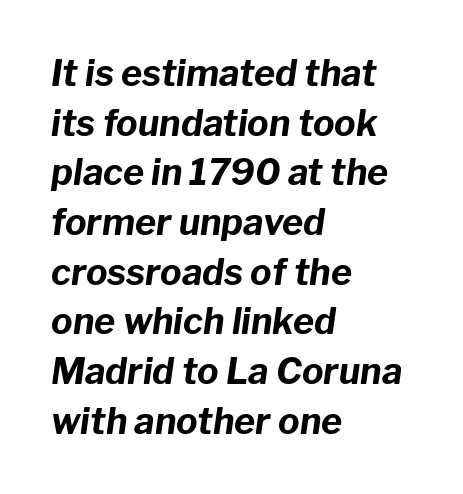
Q: Is the text bold? A: Yes.
Q: Is the text italic (slanted)? A: Yes, it leans right by about 8 degrees.
Q: Is the text underlined? A: No.
Q: How is the paragraph aligned? A: Left-aligned.
Q: Is the spacing between letters normal or unusually wide? A: Normal.
Q: Is the spacing between lines tight, normal or loose? A: Normal.
Q: Width (condensed, normal, or wide)? A: Normal.
Q: Stroke contrast? A: Low.
Q: x-height? A: Medium.
Q: Monospaced? A: No.
